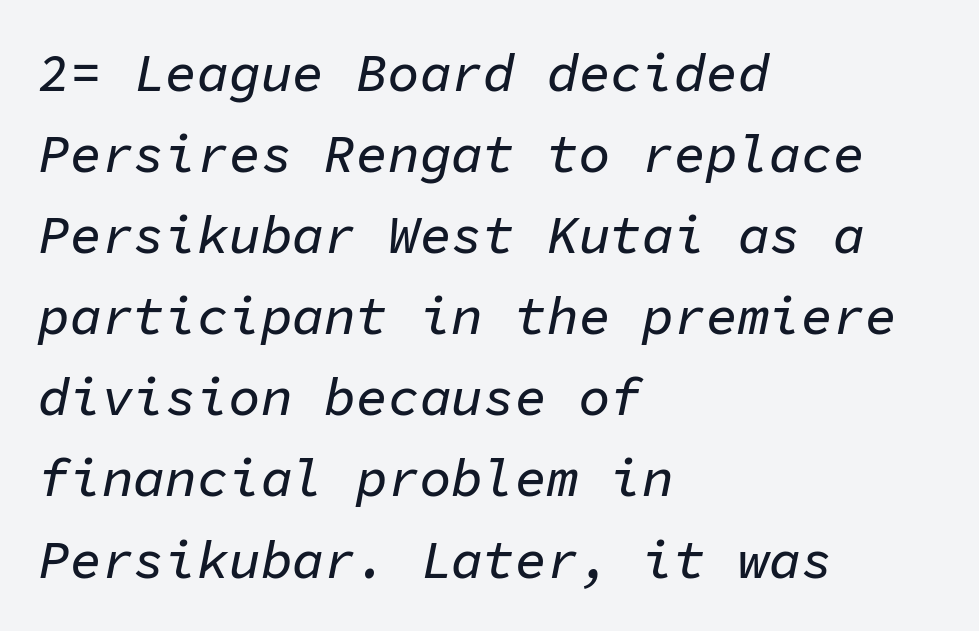
The image shows 53 px text type, italic (leaning right), monospaced; set left-aligned, normal line spacing (1.53x), normal letter spacing, not underlined; low stroke contrast and a medium x-height.
